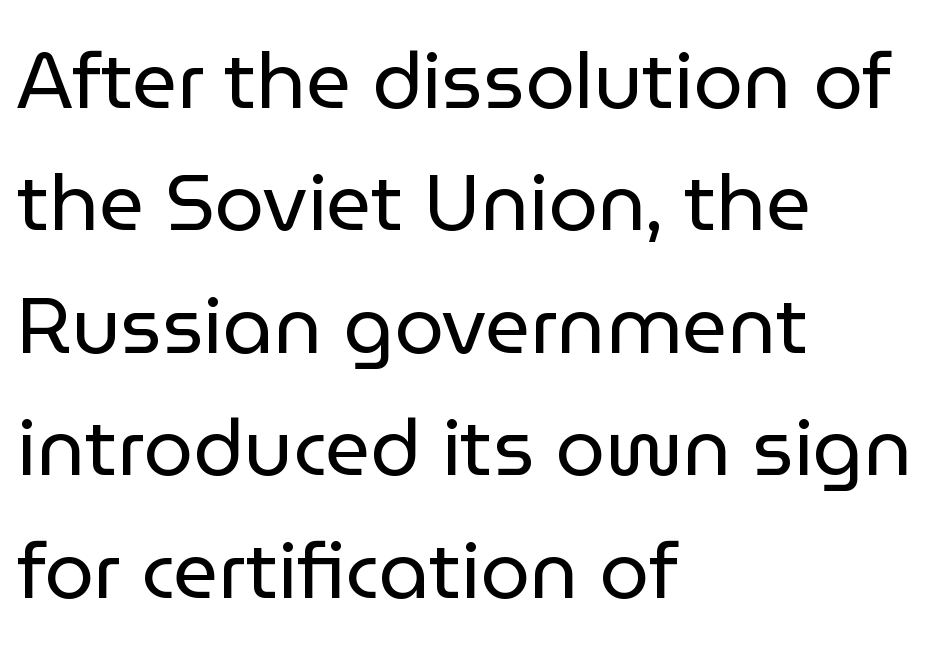
The image shows 79 px regular-weight sans-serif type, upright; set left-aligned, normal line spacing (1.55x), normal letter spacing, not underlined; low stroke contrast and a medium x-height.
